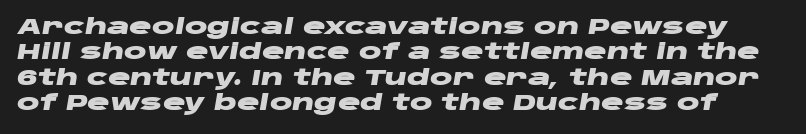
The image shows 21 px bold type, italic (leaning right); set line spacing 1.21x, normal letter spacing, not underlined.
